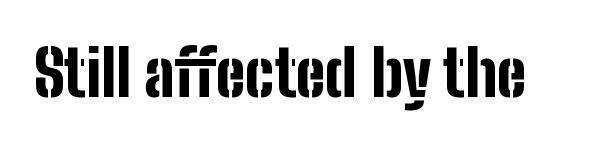
The lettering stays uniformly vertical, giving the passage a roman look. Serif or sans? Sans — the stroke terminals are bare. I'd describe the lettering as bold — thick and assertive. Caption: standard tracking, unaltered.
